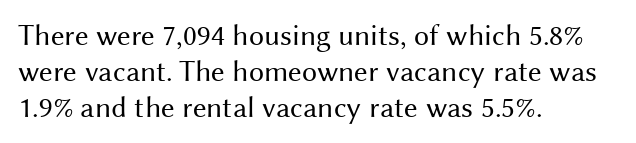
Q: Is the text bold? A: No.
Q: Is the text italic (slanted)? A: No, it is upright.
Q: Is the typeface a serif or a sans-serif typeface? A: Sans-serif.
Q: Is the text underlined? A: No.
Q: How is the paragraph aligned? A: Left-aligned.
Q: Is the spacing between letters normal or unusually wide? A: Normal.
Q: Width (condensed, normal, or wide)? A: Normal.
Q: Stroke contrast? A: Medium.
Q: x-height? A: Medium.
Q: Monospaced? A: No.
